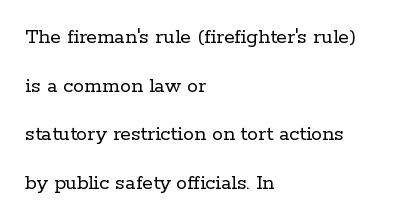
The image shows 22 px text type, upright; set left-aligned, loose line spacing (2.21x), normal letter spacing, not underlined.
